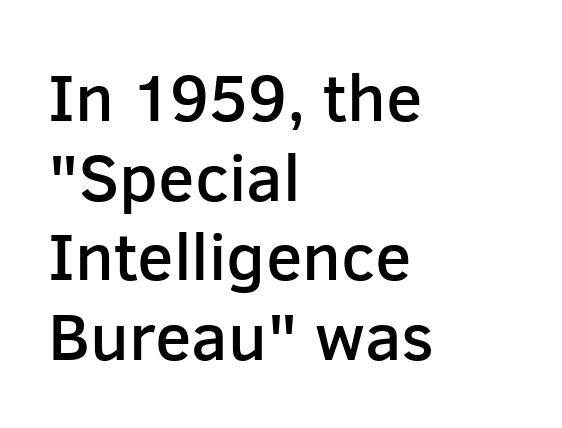
Tracking value appears to be zero — textbook default spacing. This sample has the flowing, uneven cadence of proportional lettering. Nobody drew a line under any word here. The lines in this sample share a left origin and differ only in where they stop.
